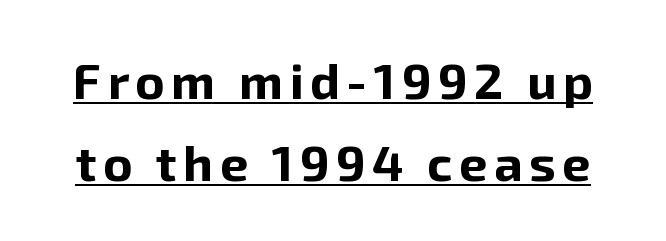
It's the straight-up-and-down kind of type. The strokes are fattened all the way to bold. Compared with undecorated copy, this sample adds a rule below the words. This is sans-serif lettering, the kind often seen on screens and signage.
